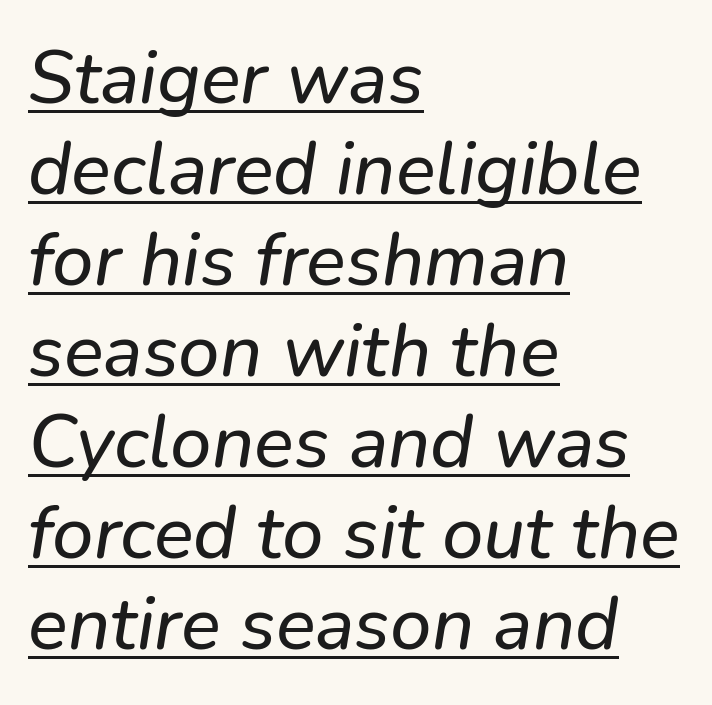
Q: Is the text italic (slanted)? A: Yes, it leans right by about 9 degrees.
Q: Is the text underlined? A: Yes.
Q: How is the paragraph aligned? A: Left-aligned.
Q: Is the spacing between letters normal or unusually wide? A: Normal.
Q: Width (condensed, normal, or wide)? A: Normal.
Q: Stroke contrast? A: Low.
Q: x-height? A: Medium.
Q: Monospaced? A: No.
